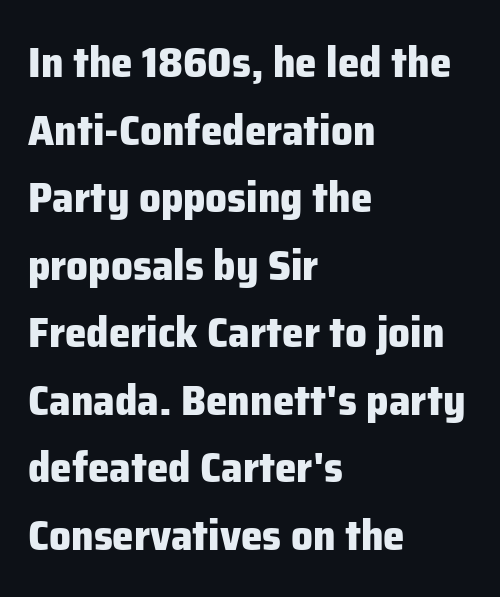
Q: Is the text bold? A: Yes.
Q: Is the text italic (slanted)? A: No, it is upright.
Q: Is the typeface a serif or a sans-serif typeface? A: Sans-serif.
Q: Is the text underlined? A: No.
Q: How is the paragraph aligned? A: Left-aligned.
Q: Is the spacing between letters normal or unusually wide? A: Normal.
Q: Is the spacing between lines tight, normal or loose? A: Normal.
Q: Width (condensed, normal, or wide)? A: Normal.
Q: Stroke contrast? A: Low.
Q: x-height? A: Medium.
Q: Monospaced? A: No.
